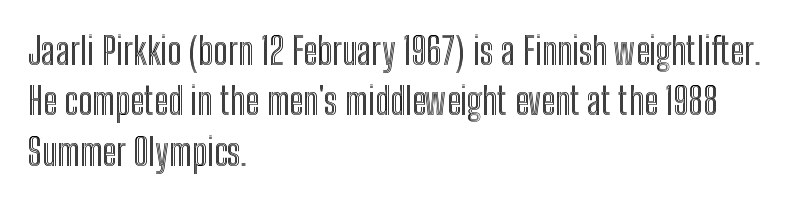
The image shows 37 px condensed type, upright; set left-aligned, normal line spacing (1.36x), normal letter spacing, not underlined; a medium x-height.
